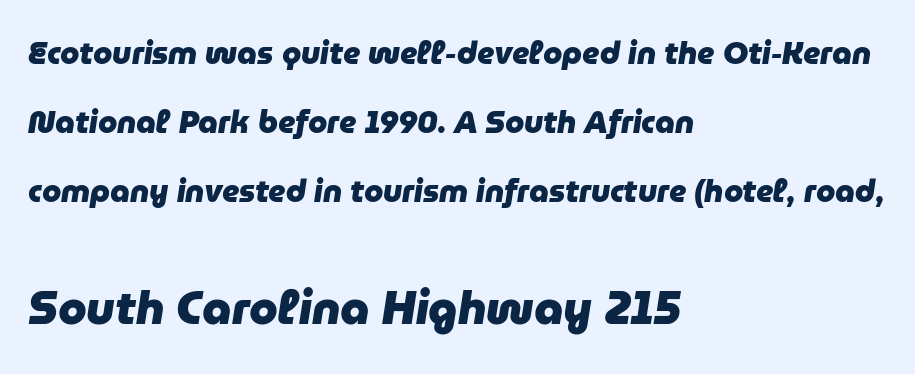
The image shows 46 px heavy type, italic (leaning right); set left-aligned, loose line spacing (2.22x), normal letter spacing, not underlined; the second (bottom) block is 1.48x larger; low stroke contrast and a medium x-height.
